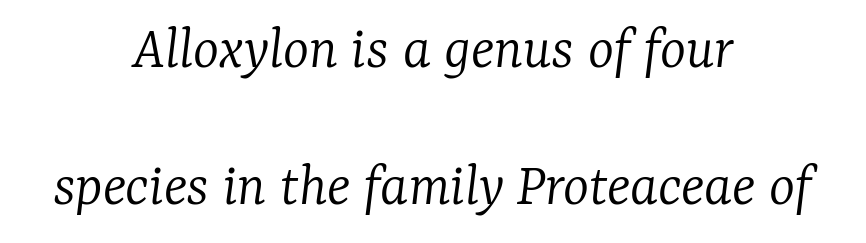
{"serif": "yes", "italic": "yes", "lean": "right", "slant_degrees": 7, "bold": "no", "weight": "light", "width": "normal", "stroke_contrast": "low", "x_height": "medium", "monospaced": "no", "underline": "no", "align": "center", "line_spacing": "loose", "line_spacing_ratio": 2.21, "letter_spacing": "normal", "letter_spacing_em": 0.0, "glyph_px": 62}
